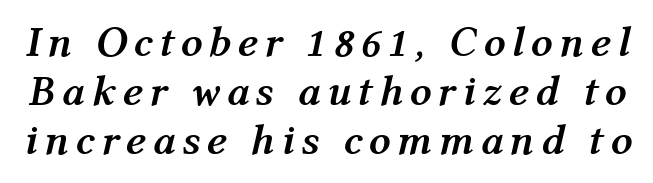
Thick stems and heavy bowls — unmistakably bold. The space beneath each line is pristine and unruled. Whoever set this chose condensed vertical rhythm over breathing room. Think of a printed novel: that variable character pitch is what you see here. Italic: yes, the glyphs are oblique.
